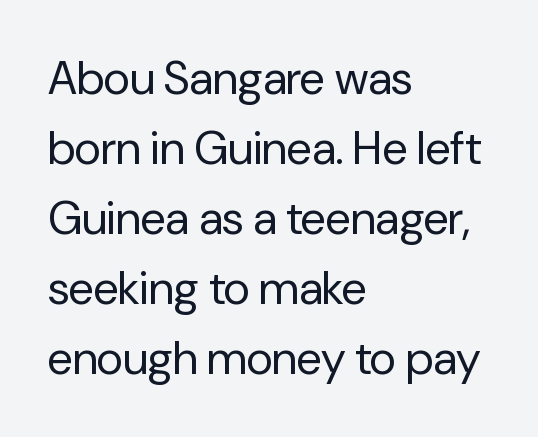
The image shows 46 px regular-weight sans-serif type, upright; set left-aligned, normal line spacing (1.52x), normal letter spacing, not underlined; low stroke contrast and a medium x-height.
